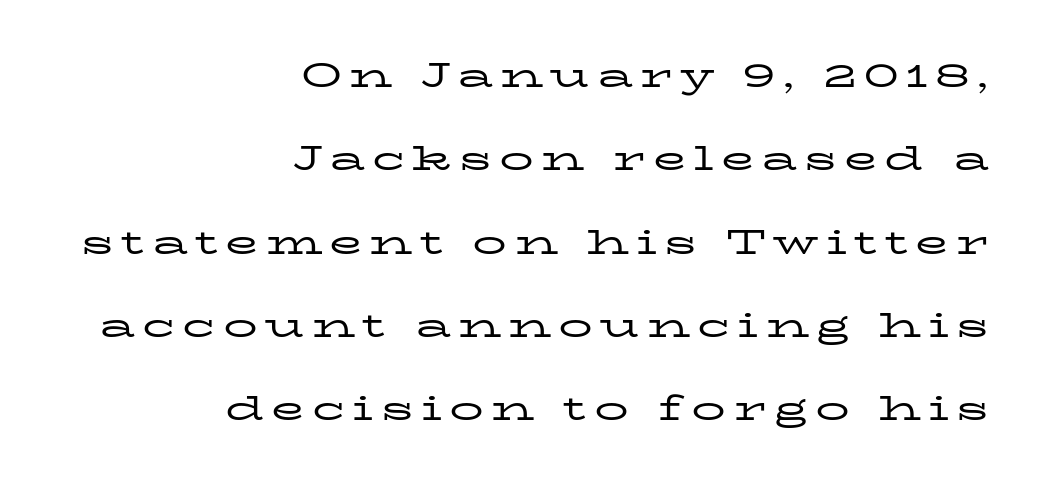
The image shows 34 px regular-weight, wide serif type, upright; set right-aligned, loose line spacing (2.45x), unusually wide letter spacing (+0.21 em), not underlined; low stroke contrast and a medium x-height.
